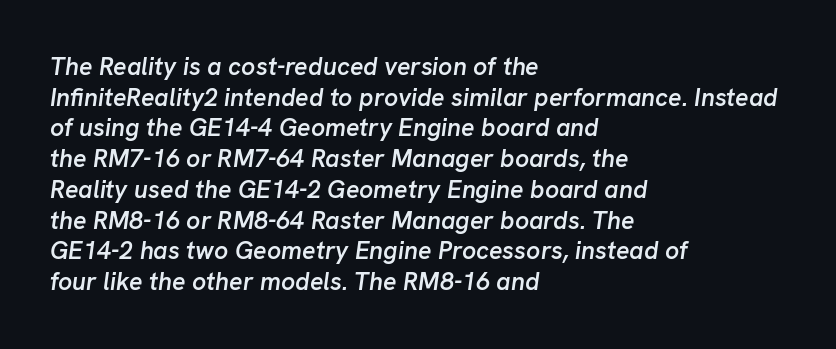
The zone under the glyphs is completely vacant. This sample is left-justified, so line endings fall wherever the words run out. The face used here has a pronounced slope to its letters. The horizontal fit of the characters is conventional and even. In terms of weight, the rendering is demibold, just under bold.
